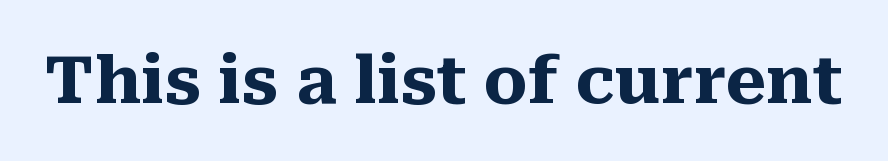
The image shows 66 px heavy serif type, upright; set normal letter spacing, not underlined; medium stroke contrast and a medium x-height.
